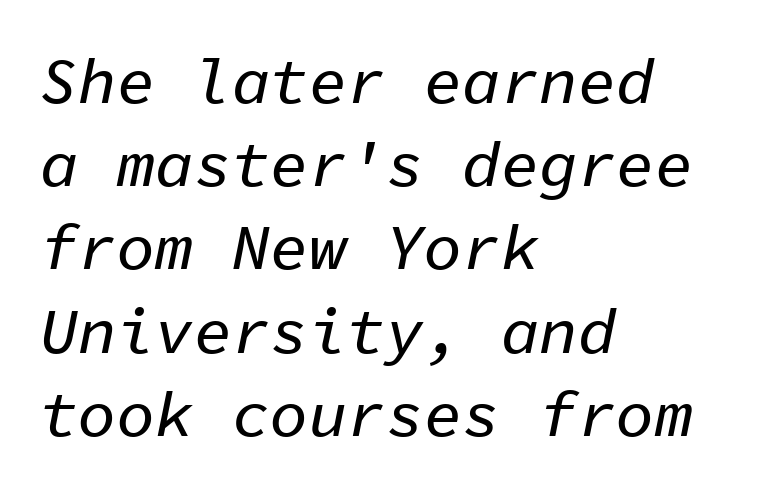
Q: Is the text italic (slanted)? A: Yes, it leans right by about 11 degrees.
Q: Is the text underlined? A: No.
Q: How is the paragraph aligned? A: Left-aligned.
Q: Is the spacing between letters normal or unusually wide? A: Normal.
Q: Is the spacing between lines tight, normal or loose? A: Normal.
Q: Width (condensed, normal, or wide)? A: Normal.
Q: Stroke contrast? A: Low.
Q: x-height? A: Medium.
Q: Monospaced? A: Yes.
